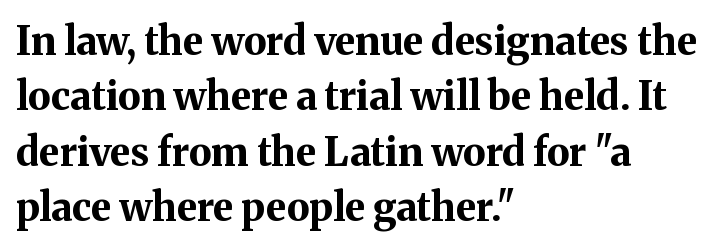
Q: Is the text bold? A: Yes.
Q: Is the text italic (slanted)? A: No, it is upright.
Q: Is the typeface a serif or a sans-serif typeface? A: Serif.
Q: Is the text underlined? A: No.
Q: How is the paragraph aligned? A: Left-aligned.
Q: Is the spacing between letters normal or unusually wide? A: Normal.
Q: Is the spacing between lines tight, normal or loose? A: Normal.
Q: Width (condensed, normal, or wide)? A: Normal.
Q: Stroke contrast? A: Medium.
Q: x-height? A: Medium.
Q: Monospaced? A: No.
